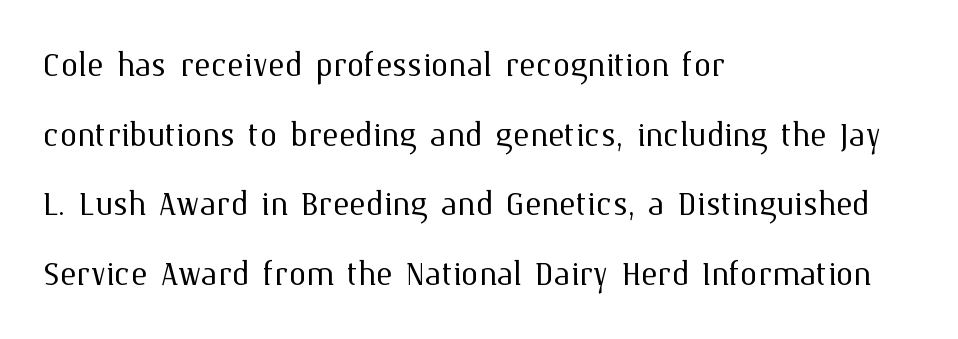
The face used here is proportionally spaced, like ordinary book or web type. These lines were composed using upright roman letters. Every row of glyphs begins at an identical x-position on the left. Nothing heavy about these letters — not bold at all. Each row of text sits above clean, open space.
